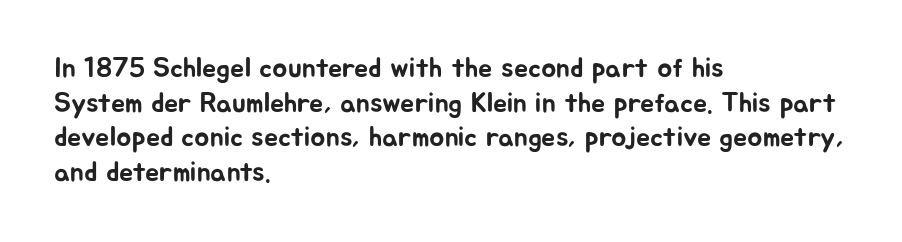
The image shows 28 px sans-serif type, upright; set left-aligned, line spacing 1.24x, normal letter spacing, not underlined; low stroke contrast and a medium x-height.
